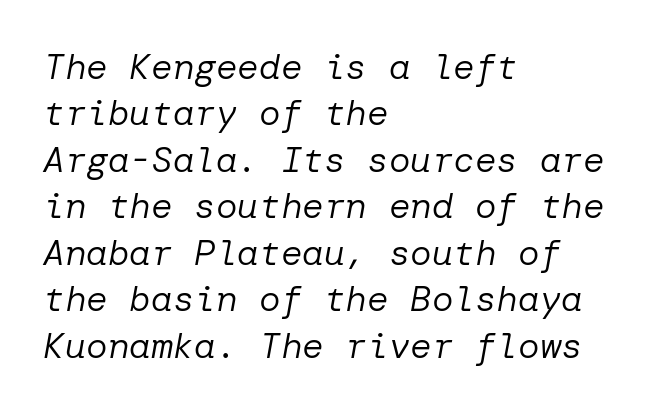
Nobody touched the tracking dial on this one. The whole block is typeset with a tilt. Whoever set this chose a conventional vertical rhythm. Notice how the passage keeps a crisp vertical edge on the left only.
